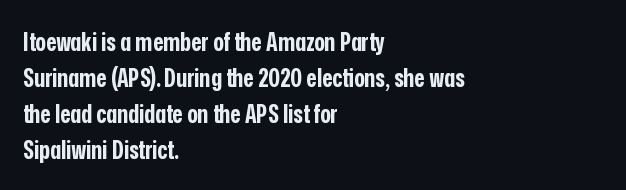
The image shows 25 px bold type, upright; set left-aligned, normal line spacing (1.44x), normal letter spacing, not underlined.
